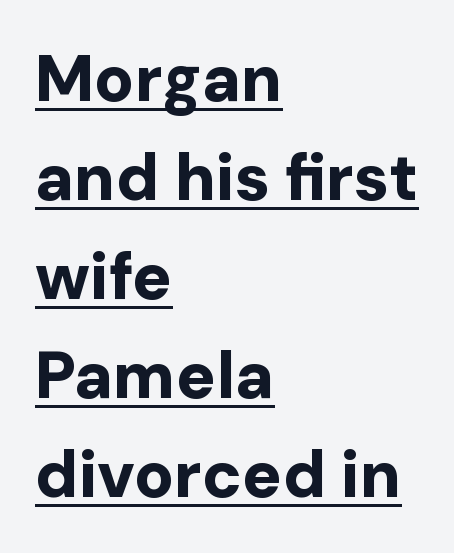
The image shows 66 px bold sans-serif type, upright; set left-aligned, normal line spacing (1.5x), normal letter spacing, underlined; low stroke contrast and a medium x-height.
